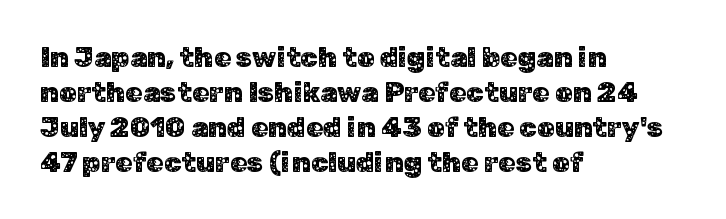
Note the varied advance widths — an 'i' is clearly narrower than an 'm'. Spacing between characters is what you'd get straight out of the box. Is this a sans? Yes — the strokes have no serifs. The line-height multiplier appears to be the usual default. You can tell it's not italic because the verticals are truly vertical.
